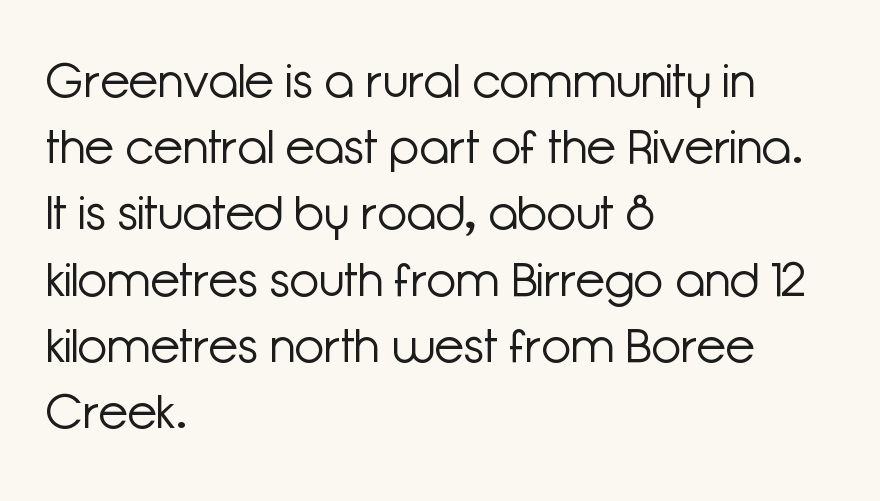
Q: Is the text bold? A: No.
Q: Is the text italic (slanted)? A: No, it is upright.
Q: Is the typeface a serif or a sans-serif typeface? A: Sans-serif.
Q: Is the text underlined? A: No.
Q: How is the paragraph aligned? A: Left-aligned.
Q: Is the spacing between letters normal or unusually wide? A: Normal.
Q: Is the spacing between lines tight, normal or loose? A: Normal.
Q: Width (condensed, normal, or wide)? A: Normal.
Q: Stroke contrast? A: Low.
Q: x-height? A: Medium.
Q: Monospaced? A: No.
